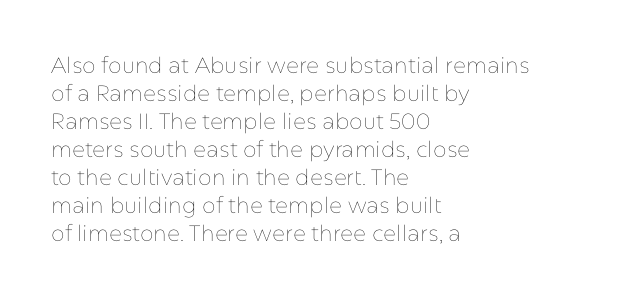
Q: Is the text bold? A: No.
Q: Is the text italic (slanted)? A: No, it is upright.
Q: Is the text underlined? A: No.
Q: How is the paragraph aligned? A: Left-aligned.
Q: Is the spacing between letters normal or unusually wide? A: Normal.
Q: Is the spacing between lines tight, normal or loose? A: Normal.
